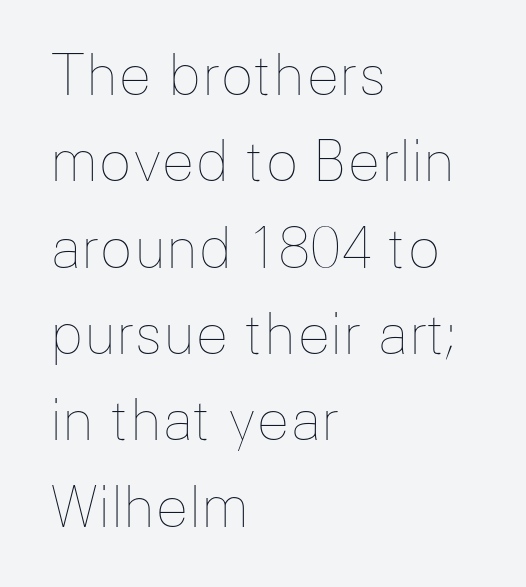
The image shows 55 px thin type, upright; set left-aligned, normal line spacing (1.57x), normal letter spacing, not underlined; low stroke contrast and a medium x-height.
